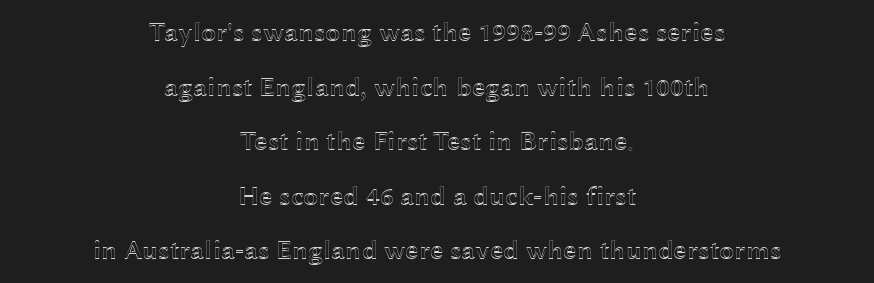
{"italic": "no", "underline": "no", "align": "center", "line_spacing": "loose", "line_spacing_ratio": 2.02, "letter_spacing": "normal", "letter_spacing_em": 0.0, "glyph_px": 27}
